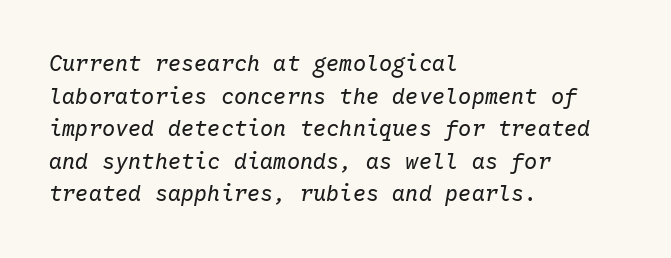
{"italic": "yes", "lean": "right", "slant_degrees": 10, "bold": "no", "underline": "no", "align": "left", "line_spacing": "normal", "line_spacing_ratio": 1.48, "letter_spacing": "normal", "letter_spacing_em": 0.0, "glyph_px": 22}
